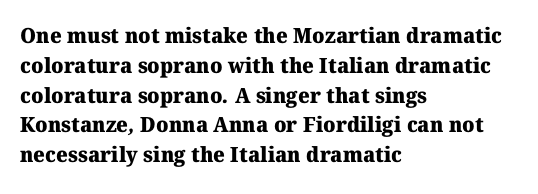
{"bold": "yes", "underline": "no", "align": "left", "line_spacing": "normal", "line_spacing_ratio": 1.42, "letter_spacing": "normal", "letter_spacing_em": 0.0, "glyph_px": 21}
